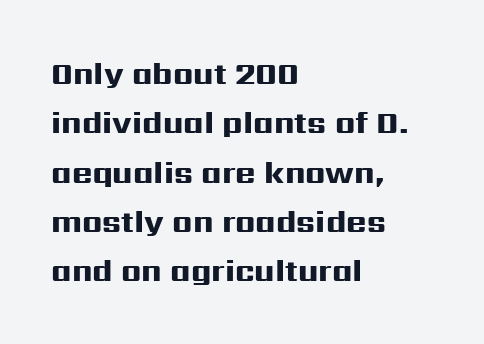
Descender tails drop into unmarked territory. The paragraph shown leans on its left margin. Plenty of ink on the page — the face is bold. When letters stand straight like this, we call the style roman or upright. Looks like regular typesetting: each glyph gets only the width it needs. Whoever set this chose a conventional vertical rhythm.
